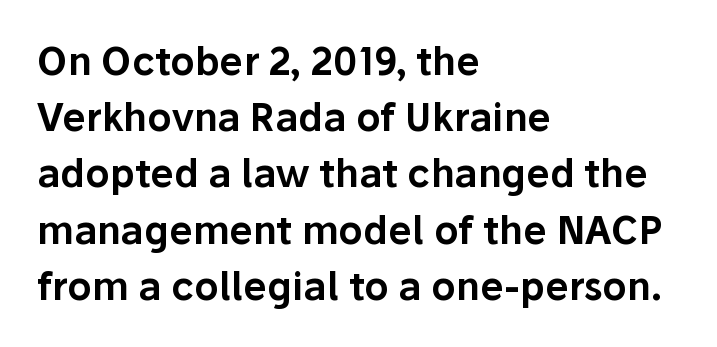
The image shows 38 px sans-serif type, upright; set left-aligned, normal line spacing (1.48x), normal letter spacing, not underlined; low stroke contrast and a medium x-height.
